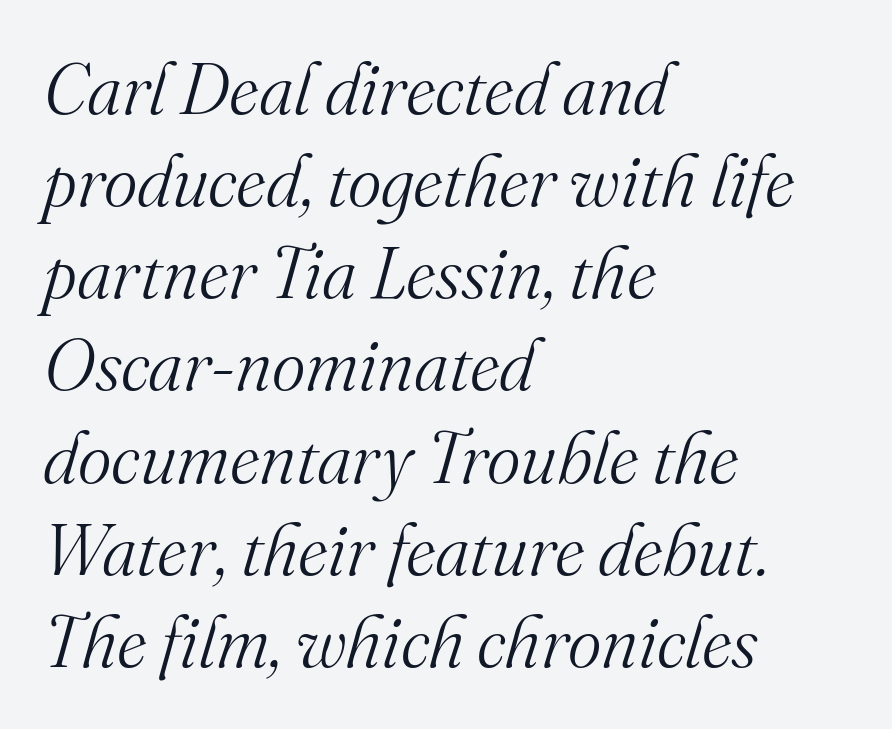
Q: Is the text bold? A: No.
Q: Is the text italic (slanted)? A: Yes, it leans right by about 16 degrees.
Q: Is the typeface a serif or a sans-serif typeface? A: Serif.
Q: Is the text underlined? A: No.
Q: How is the paragraph aligned? A: Left-aligned.
Q: Is the spacing between letters normal or unusually wide? A: Normal.
Q: Is the spacing between lines tight, normal or loose? A: Normal.
Q: Width (condensed, normal, or wide)? A: Normal.
Q: Stroke contrast? A: Medium.
Q: x-height? A: Small.
Q: Monospaced? A: No.
